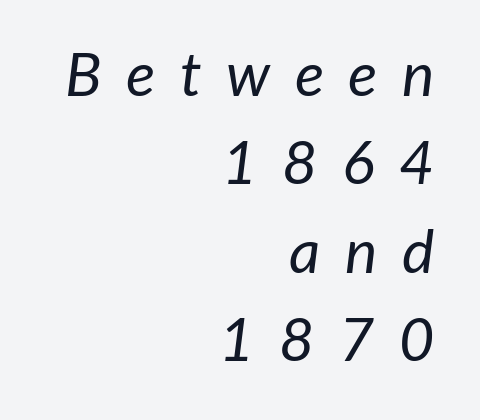
Q: Is the text bold? A: No.
Q: Is the text italic (slanted)? A: Yes, it leans right by about 7 degrees.
Q: Is the text underlined? A: No.
Q: How is the paragraph aligned? A: Right-aligned.
Q: Is the spacing between letters normal or unusually wide? A: Unusually wide.
Q: Is the spacing between lines tight, normal or loose? A: Normal.
Q: Width (condensed, normal, or wide)? A: Normal.
Q: Stroke contrast? A: Low.
Q: x-height? A: Medium.
Q: Monospaced? A: No.
